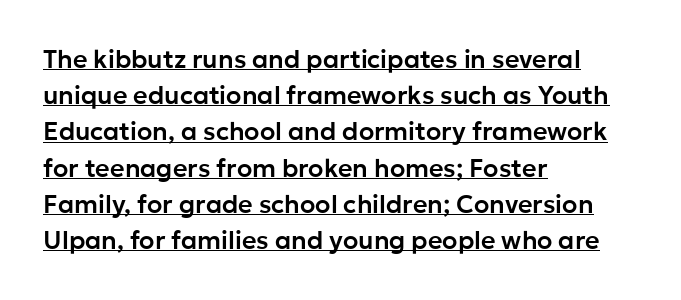
Teacher's note: observe the even left margin — that is flush-left alignment. There is no visible air inserted between adjacent glyphs. Upright lettering throughout. Horizontal bands of white between lines are of average thickness. The sample's only ornament is a line tracing under the words.
